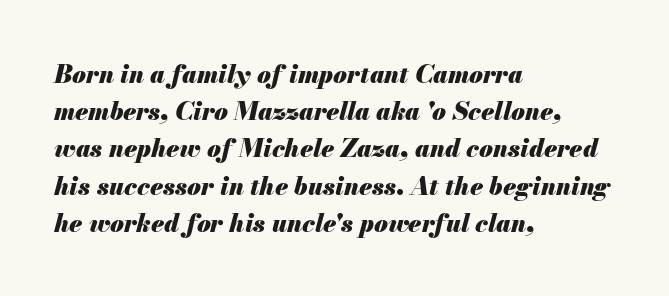
Q: Is the text bold? A: Yes.
Q: Is the text italic (slanted)? A: Yes, it leans right by about 13 degrees.
Q: Is the text underlined? A: No.
Q: How is the paragraph aligned? A: Left-aligned.
Q: Is the spacing between letters normal or unusually wide? A: Normal.
Q: Is the spacing between lines tight, normal or loose? A: Normal.
